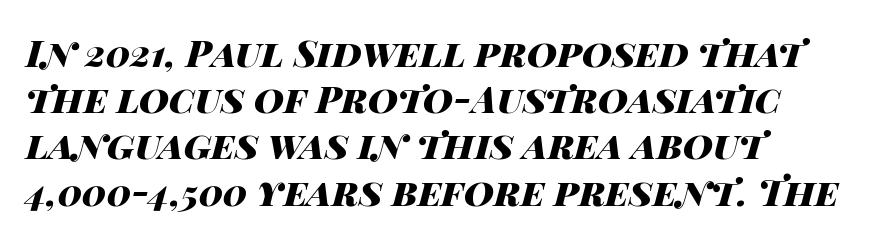
{"italic": "yes", "lean": "right", "slant_degrees": 14, "bold": "yes", "weight": "heavy", "width": "wide", "stroke_contrast": "high", "x_height": "large", "monospaced": "no", "underline": "no", "align": "left", "line_spacing": "normal", "line_spacing_ratio": 1.25, "letter_spacing": "normal", "letter_spacing_em": 0.0, "glyph_px": 37}
